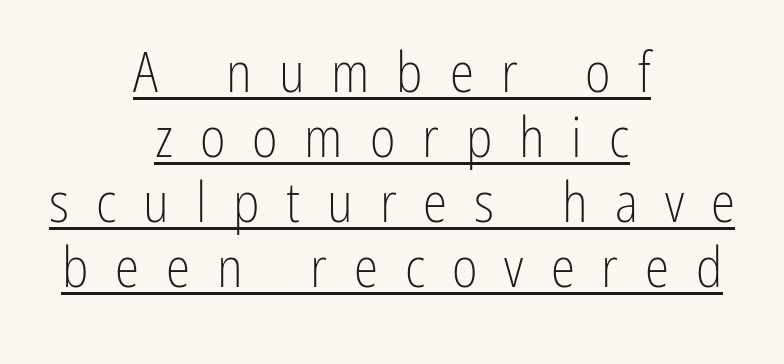
Is the type heavy? It reads as light-to-regular instead. Notice how the passage keeps no hard edge, just a central spine. Ascenders rise straight up at ninety degrees. Are there feet on the stems? There aren't — it's a sans.
